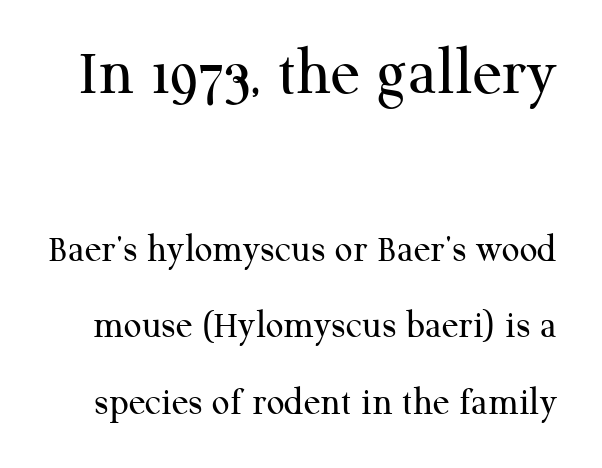
{"serif": "yes", "italic": "no", "bold": "no", "weight": "regular", "width": "normal", "stroke_contrast": "medium", "x_height": "medium", "monospaced": "no", "underline": "no", "line_spacing": "loose", "line_spacing_ratio": 1.96, "letter_spacing": "normal", "letter_spacing_em": 0.0, "larger_block": "first", "size_ratio": 1.74, "glyph_px": 68}
